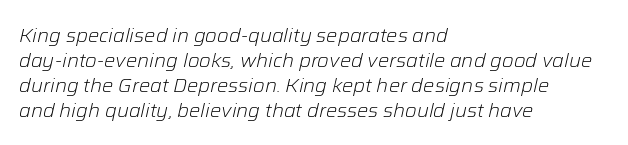
The image shows 20 px text type, italic (leaning right); set left-aligned, normal line spacing (1.25x), normal letter spacing, not underlined.
